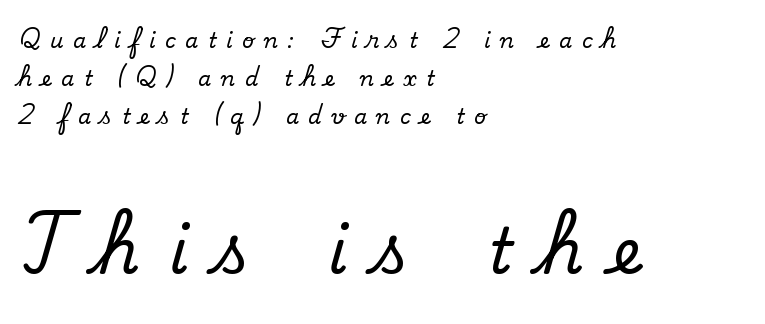
{"serif": "yes", "width": "normal", "stroke_contrast": "low", "x_height": "small", "monospaced": "no", "underline": "no", "align": "left", "line_spacing_ratio": 1.82, "letter_spacing": "wide", "letter_spacing_em": 0.46, "larger_block": "second", "size_ratio": 3.0, "glyph_px": 63}
